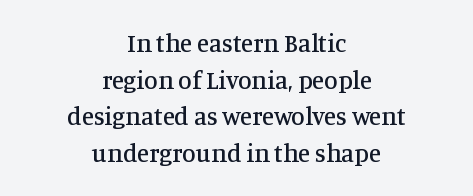
The image shows 25 px text type, upright; set centered, normal line spacing (1.47x), normal letter spacing, not underlined.
